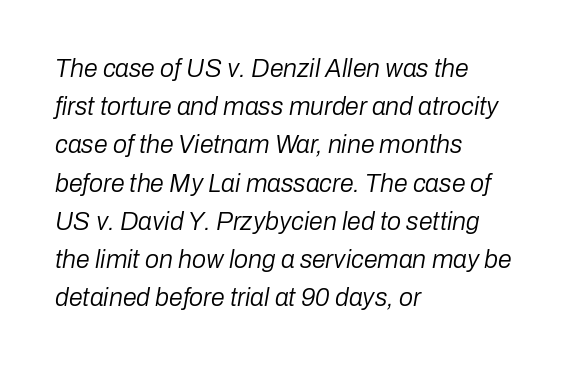
{"italic": "yes", "lean": "right", "slant_degrees": 10, "bold": "no", "underline": "no", "align": "left", "line_spacing": "normal", "line_spacing_ratio": 1.53, "letter_spacing": "normal", "letter_spacing_em": 0.0, "glyph_px": 25}
